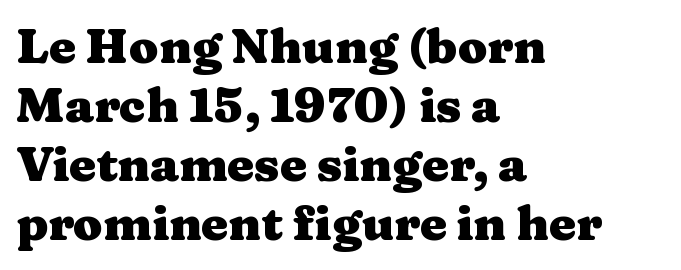
{"serif": "yes", "italic": "no", "bold": "yes", "weight": "heavy", "width": "wide", "stroke_contrast": "medium", "x_height": "medium", "monospaced": "no", "underline": "no", "align": "left", "line_spacing_ratio": 1.23, "letter_spacing": "normal", "letter_spacing_em": 0.0, "glyph_px": 48}
